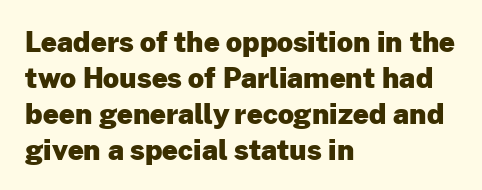
Q: Is the text bold? A: Yes.
Q: Is the text italic (slanted)? A: No, it is upright.
Q: Is the typeface a serif or a sans-serif typeface? A: Sans-serif.
Q: Is the text underlined? A: No.
Q: How is the paragraph aligned? A: Left-aligned.
Q: Is the spacing between letters normal or unusually wide? A: Normal.
Q: Is the spacing between lines tight, normal or loose? A: Normal.
Q: Width (condensed, normal, or wide)? A: Normal.
Q: Stroke contrast? A: Low.
Q: x-height? A: Medium.
Q: Monospaced? A: No.
